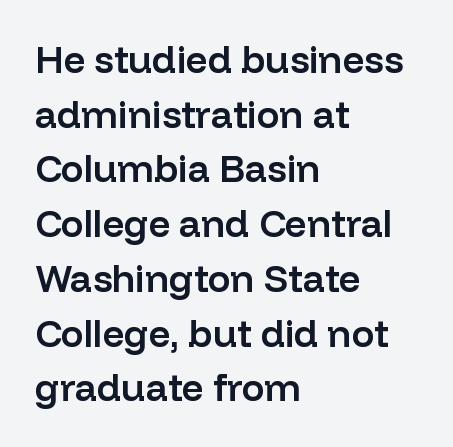
Nobody touched the tracking dial on this one. As a designer I'd log this as weight 600, semibold. Alignment: flush left. Style check: upright. Does the type have serifs? No, each stem ends abruptly.
